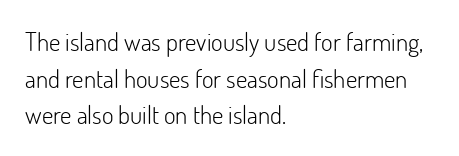
Q: Is the text bold? A: No.
Q: Is the text italic (slanted)? A: No, it is upright.
Q: Is the text underlined? A: No.
Q: How is the paragraph aligned? A: Left-aligned.
Q: Is the spacing between letters normal or unusually wide? A: Normal.
Q: Is the spacing between lines tight, normal or loose? A: Normal.
